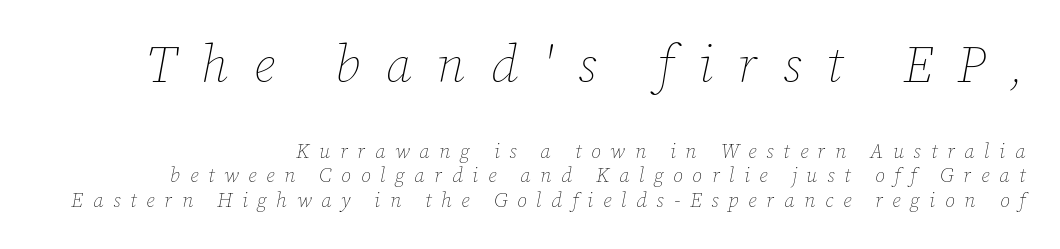
Q: Is the text bold? A: No.
Q: Is the text italic (slanted)? A: Yes, it leans right by about 12 degrees.
Q: Is the text underlined? A: No.
Q: How is the paragraph aligned? A: Right-aligned.
Q: Is the spacing between letters normal or unusually wide? A: Unusually wide.
Q: Which block of text is set in a larger size, the first (top) or the second (bottom)? A: The first (top) one.
Q: Width (condensed, normal, or wide)? A: Normal.
Q: Stroke contrast? A: Low.
Q: x-height? A: Medium.
Q: Monospaced? A: No.
